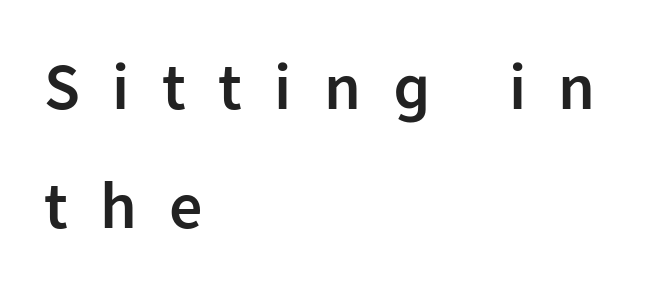
{"serif": "no", "italic": "no", "bold": "semi", "weight": "semibold", "width": "normal", "stroke_contrast": "low", "x_height": "medium", "monospaced": "no", "underline": "no", "align": "left", "line_spacing_ratio": 1.8, "letter_spacing": "wide", "letter_spacing_em": 0.49, "glyph_px": 66}
